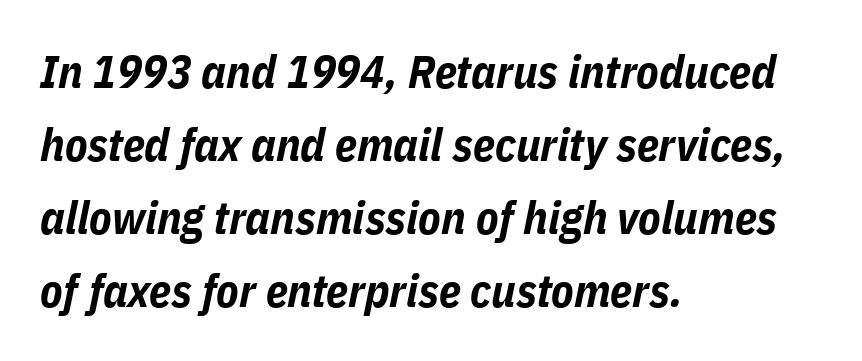
The image shows 46 px bold, condensed type, italic (leaning right); set left-aligned, normal line spacing (1.59x), normal letter spacing, not underlined; low stroke contrast and a medium x-height.
